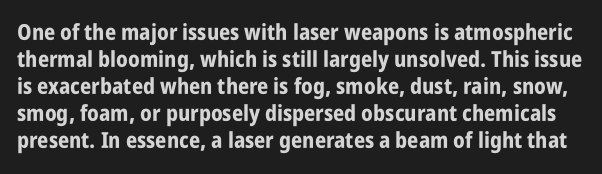
Q: Is the text bold? A: Yes.
Q: Is the text italic (slanted)? A: No, it is upright.
Q: Is the text underlined? A: No.
Q: Is the spacing between letters normal or unusually wide? A: Normal.
